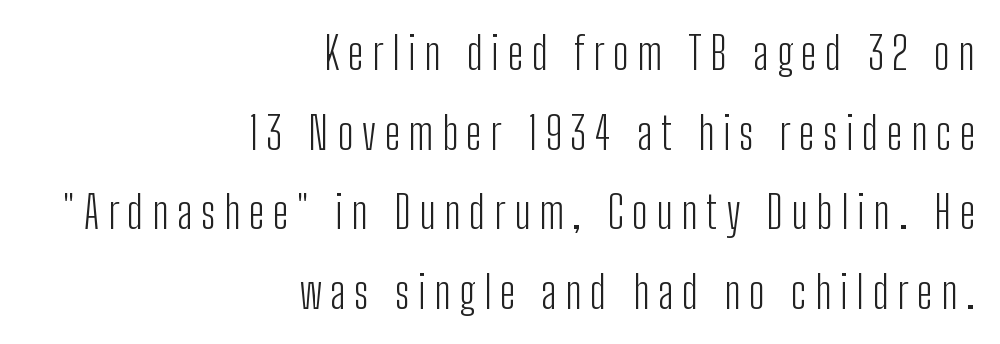
The image shows 45 px light, condensed sans-serif type, upright; set right-aligned, line spacing 1.77x, not underlined; low stroke contrast and a medium x-height.
